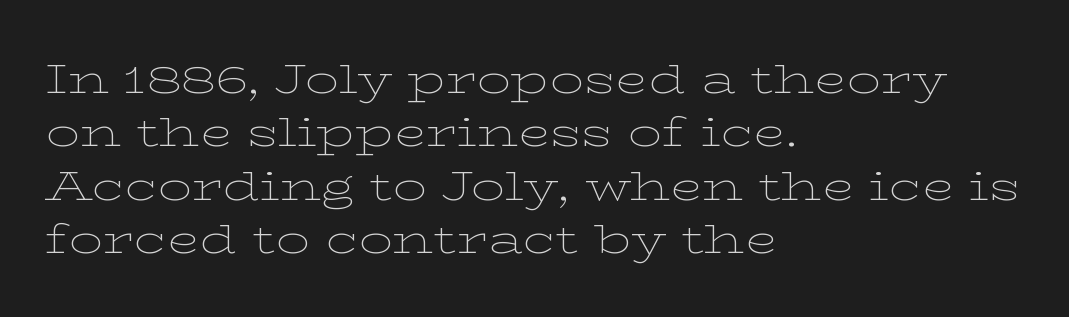
The font's upright variant was chosen for this text. Stroke terminals: seriffed. Beneath every word, the page is bare. This reads as an unemphasized weight, regular at the heaviest. One-word summary of the alignment: left.
